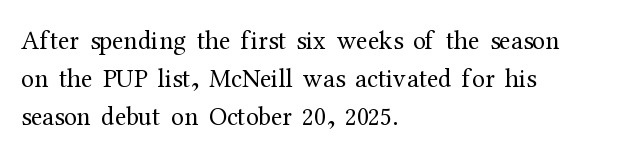
The image shows 26 px text type, upright; set left-aligned, normal line spacing (1.47x), normal letter spacing, not underlined.
